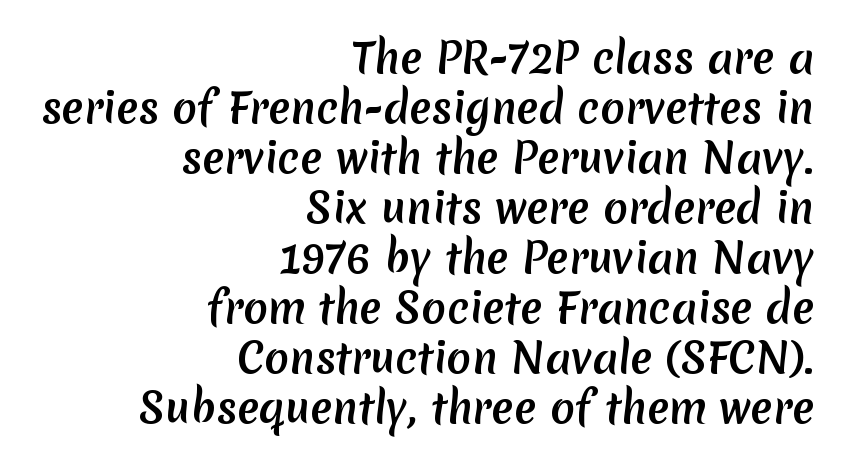
{"serif": "no", "bold": "yes", "weight": "semibold", "width": "normal", "stroke_contrast": "low", "x_height": "medium", "monospaced": "no", "underline": "no", "align": "right", "line_spacing_ratio": 1.22, "letter_spacing": "normal", "letter_spacing_em": 0.0, "glyph_px": 41}
